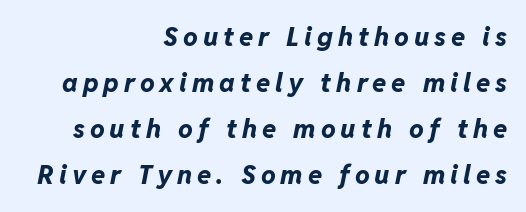
Q: Is the text bold? A: Yes.
Q: Is the text italic (slanted)? A: Yes, it leans right by about 11 degrees.
Q: Is the text underlined? A: No.
Q: How is the paragraph aligned? A: Right-aligned.
